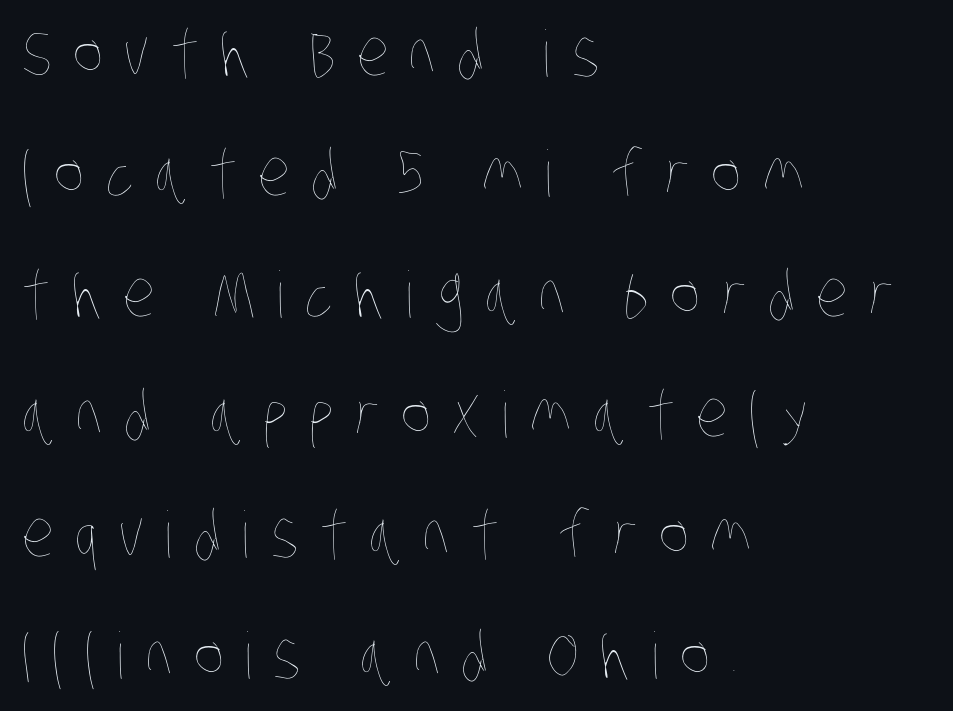
The image shows 64 px thin, condensed type; set left-aligned, line spacing 1.88x, unusually wide letter spacing (+0.33 em), not underlined; low stroke contrast and a large x-height.
